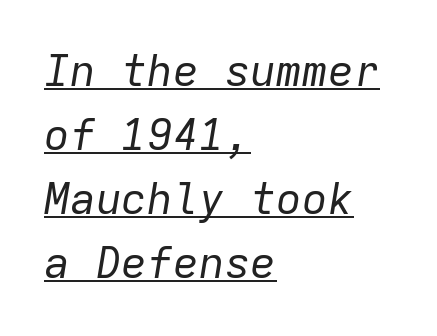
{"italic": "yes", "lean": "right", "slant_degrees": 9, "bold": "no", "weight": "regular", "width": "normal", "stroke_contrast": "low", "x_height": "medium", "monospaced": "yes", "underline": "yes", "align": "left", "line_spacing": "normal", "line_spacing_ratio": 1.49, "letter_spacing": "normal", "letter_spacing_em": 0.0, "glyph_px": 43}
